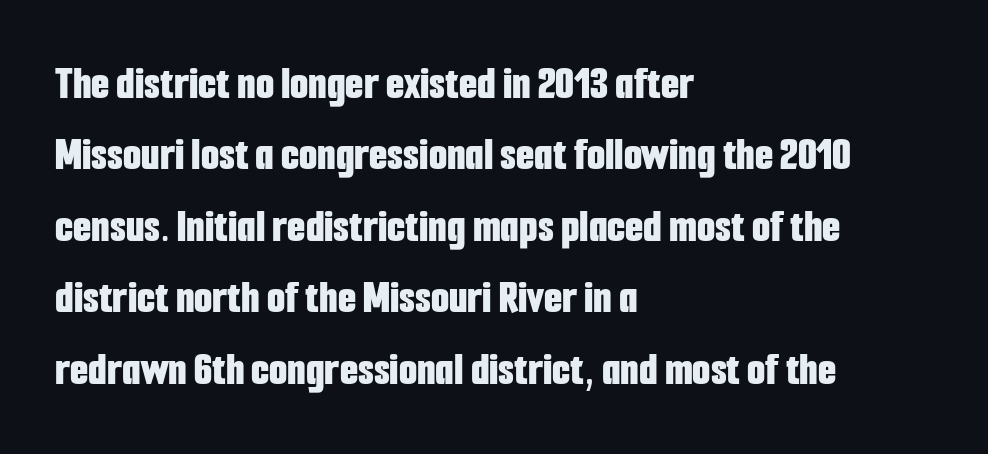
{"serif": "no", "italic": "no", "bold": "yes", "weight": "bold", "width": "condensed", "stroke_contrast": "low", "x_height": "medium", "monospaced": "no", "underline": "no", "align": "left", "line_spacing": "normal", "line_spacing_ratio": 1.52, "letter_spacing": "normal", "letter_spacing_em": 0.0, "glyph_px": 47}
